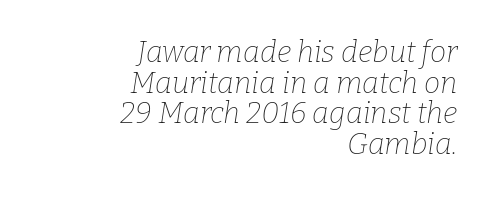
The foot of each line stays bare and open. Notice how the stems are inclined rather than vertical — that's the hallmark of italics. A typesetter would call this proportional, since set widths differ per character. Baseline-to-baseline distance is barely more than the letter height. Check where the strokes stop: tiny serifs finish them off.
